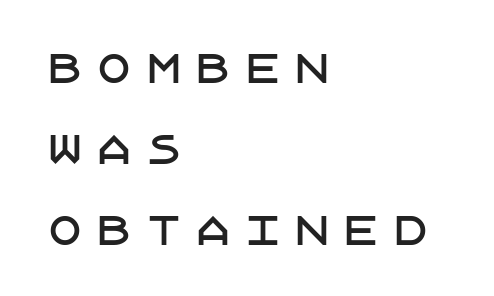
Q: Is the text italic (slanted)? A: No, it is upright.
Q: Is the typeface a serif or a sans-serif typeface? A: Sans-serif.
Q: Is the text underlined? A: No.
Q: How is the paragraph aligned? A: Left-aligned.
Q: Is the spacing between letters normal or unusually wide? A: Unusually wide.
Q: Is the spacing between lines tight, normal or loose? A: Loose.
Q: Width (condensed, normal, or wide)? A: Normal.
Q: Stroke contrast? A: Low.
Q: x-height? A: Large.
